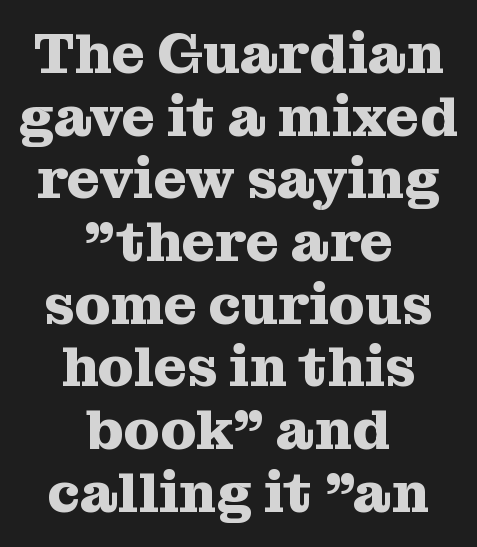
The rendering keeps characters at their native spacing. Underlining? Definitely not there. Is this a fixed-width face? No — the glyphs have proportional, varying widths. How heavy is the stroke? Heavy — this is a bold. The font's upright variant was chosen for this text.
